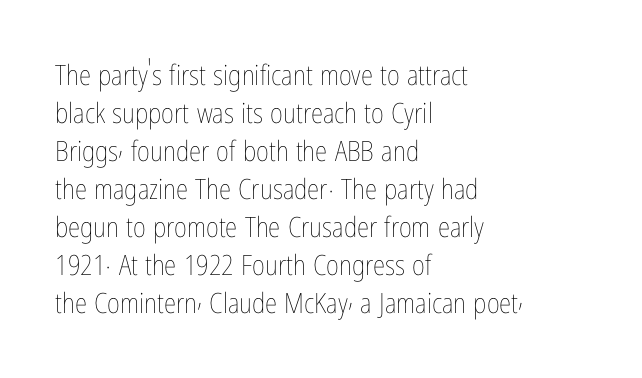
Horizontal bands of white between lines are of average thickness. Teacher's note: observe the even left margin — that is flush-left alignment. A quiet, ordinary-to-light weight characterises the typeface. Does extra space separate the letters? No, they use regular spacing.
